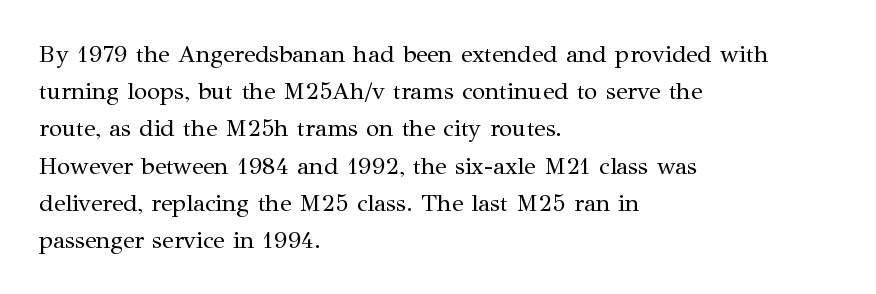
Q: Is the text bold? A: No.
Q: Is the text italic (slanted)? A: No, it is upright.
Q: Is the text underlined? A: No.
Q: How is the paragraph aligned? A: Left-aligned.
Q: Is the spacing between letters normal or unusually wide? A: Normal.
Q: Is the spacing between lines tight, normal or loose? A: Normal.
